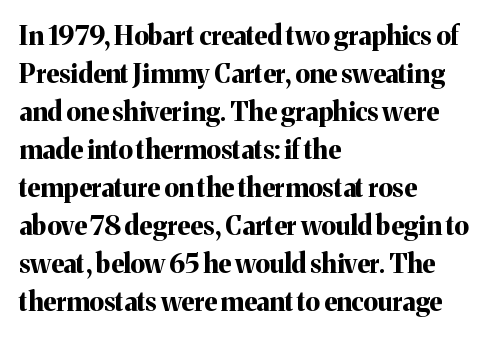
Horizontal alignment here is leftward, the default for most running prose. Nothing unusual about the tracking: characters are spaced as the font intends. Students, observe: this is what conventionally led text looks like. Does the lettering tilt? It doesn't — this is upright.
